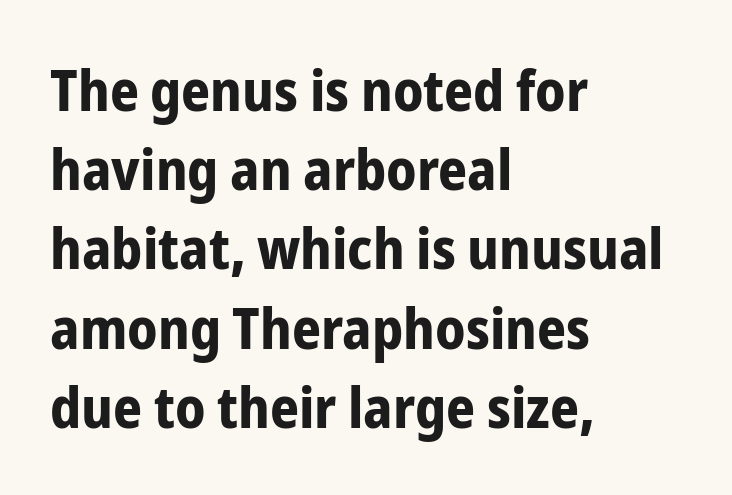
{"serif": "no", "italic": "no", "bold": "yes", "weight": "bold", "width": "condensed", "stroke_contrast": "low", "x_height": "medium", "monospaced": "no", "underline": "no", "align": "left", "line_spacing": "normal", "line_spacing_ratio": 1.39, "letter_spacing": "normal", "letter_spacing_em": 0.0, "glyph_px": 57}
